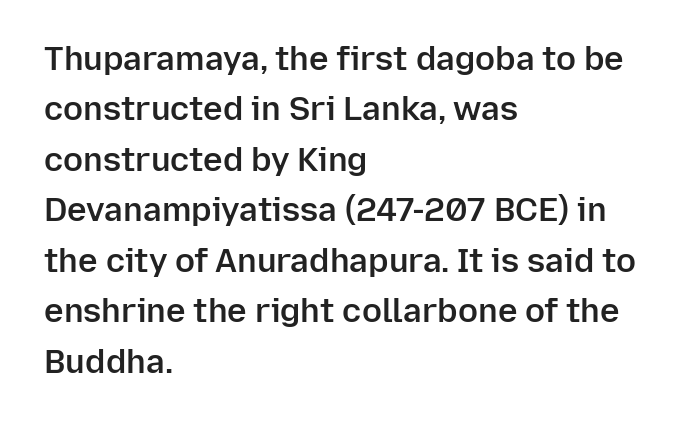
Q: Is the text bold? A: Semi-bold.
Q: Is the text italic (slanted)? A: No, it is upright.
Q: Is the typeface a serif or a sans-serif typeface? A: Sans-serif.
Q: Is the text underlined? A: No.
Q: How is the paragraph aligned? A: Left-aligned.
Q: Is the spacing between letters normal or unusually wide? A: Normal.
Q: Is the spacing between lines tight, normal or loose? A: Normal.
Q: Width (condensed, normal, or wide)? A: Normal.
Q: Stroke contrast? A: Low.
Q: x-height? A: Medium.
Q: Monospaced? A: No.
